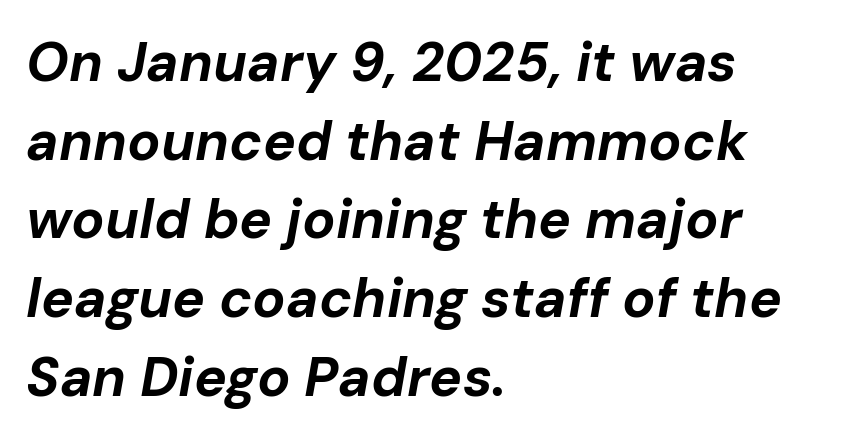
{"italic": "yes", "lean": "right", "slant_degrees": 10, "bold": "yes", "weight": "bold", "width": "normal", "stroke_contrast": "low", "x_height": "medium", "monospaced": "no", "underline": "no", "align": "left", "line_spacing": "normal", "line_spacing_ratio": 1.43, "letter_spacing": "normal", "letter_spacing_em": 0.0, "glyph_px": 55}
